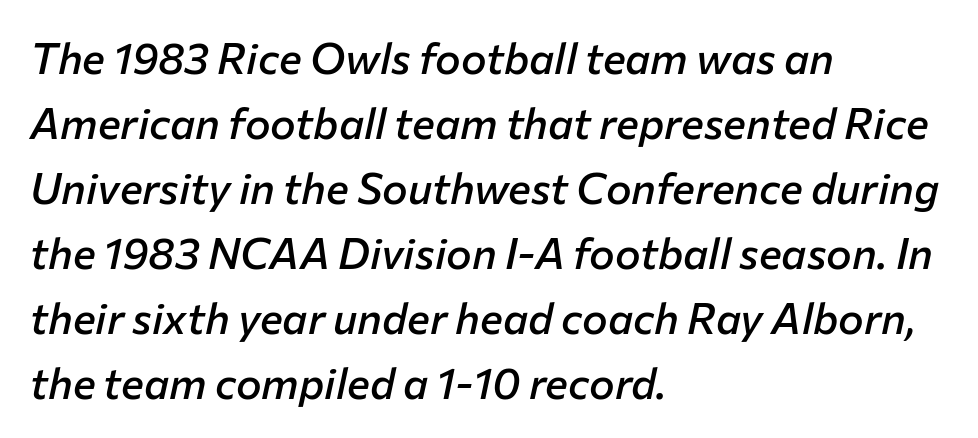
{"italic": "yes", "lean": "right", "slant_degrees": 12, "bold": "semi", "weight": "semibold", "width": "normal", "stroke_contrast": "low", "x_height": "medium", "monospaced": "no", "underline": "no", "align": "left", "line_spacing": "normal", "line_spacing_ratio": 1.51, "letter_spacing": "normal", "letter_spacing_em": 0.0, "glyph_px": 43}
